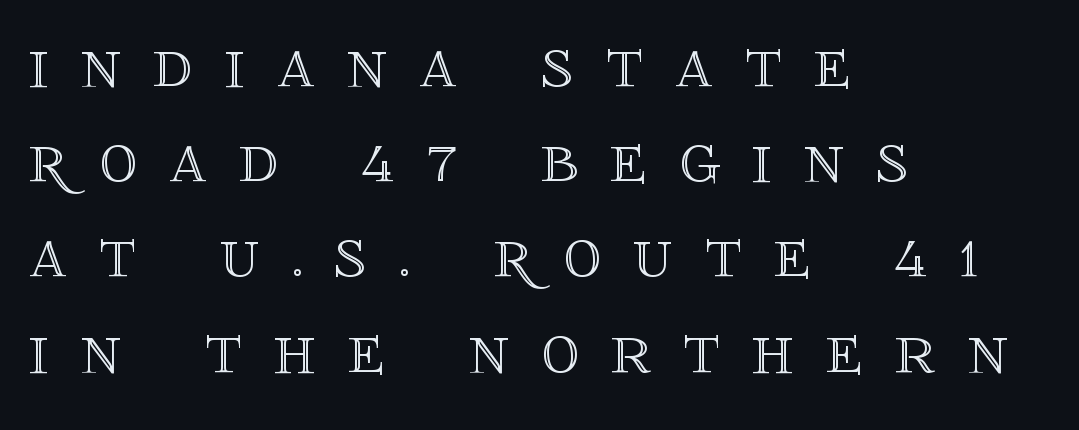
Q: Is the text italic (slanted)? A: No, it is upright.
Q: Is the text underlined? A: No.
Q: How is the paragraph aligned? A: Left-aligned.
Q: Is the spacing between letters normal or unusually wide? A: Unusually wide.
Q: Is the spacing between lines tight, normal or loose? A: Normal.
Q: Width (condensed, normal, or wide)? A: Normal.
Q: x-height? A: Large.
Q: Monospaced? A: No.
